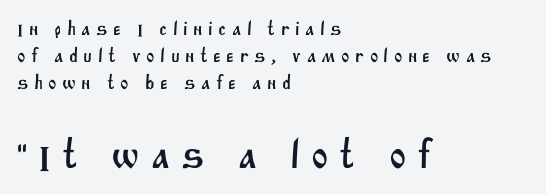
These lines are composed in type without serifs. Notice how the passage keeps a crisp vertical edge on the left only. The horizontal fit of the characters is loose and conspicuously gappy. The gap between lines stays unmarked. How would I describe the line gaps? Plain and ordinary. Think of a printed novel: that variable character pitch is what you see here.
